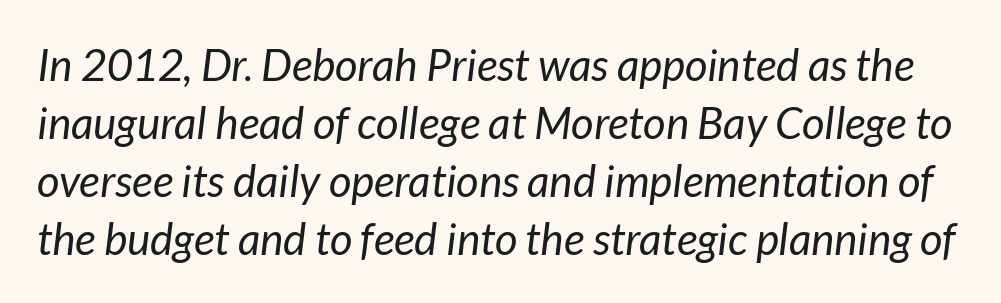
Q: Is the text bold? A: No.
Q: Is the text italic (slanted)? A: Yes, it leans right by about 7 degrees.
Q: Is the text underlined? A: No.
Q: Is the spacing between letters normal or unusually wide? A: Normal.
Q: Is the spacing between lines tight, normal or loose? A: Normal.
Q: Width (condensed, normal, or wide)? A: Normal.
Q: Stroke contrast? A: Low.
Q: x-height? A: Medium.
Q: Monospaced? A: No.
